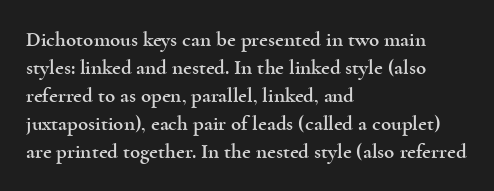
The image shows 21 px text type, upright; set left-aligned, normal line spacing (1.33x), normal letter spacing, not underlined.
